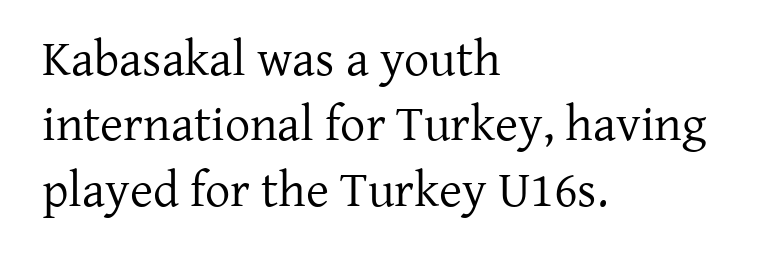
{"serif": "yes", "italic": "no", "bold": "no", "weight": "regular", "width": "normal", "stroke_contrast": "low", "x_height": "medium", "monospaced": "no", "underline": "no", "align": "left", "line_spacing": "normal", "line_spacing_ratio": 1.31, "letter_spacing": "normal", "letter_spacing_em": 0.0, "glyph_px": 50}
